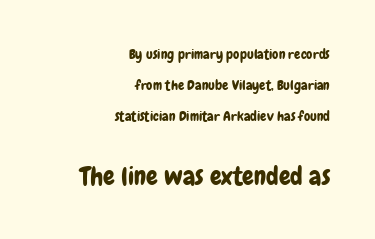
The image shows 26 px text type, upright; set right-aligned, loose line spacing (2.22x), normal letter spacing, not underlined; the second (bottom) block is 1.86x larger.
